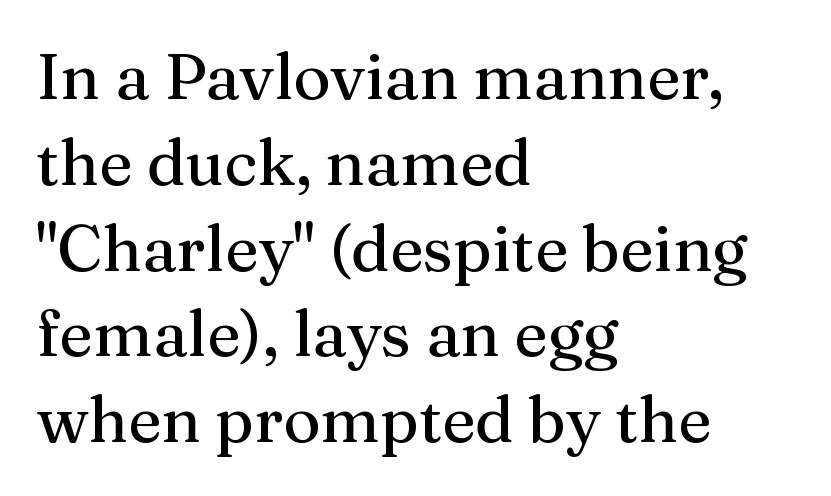
The image shows 64 px serif type, upright; set left-aligned, normal line spacing (1.34x), normal letter spacing, not underlined; medium stroke contrast and a medium x-height.
